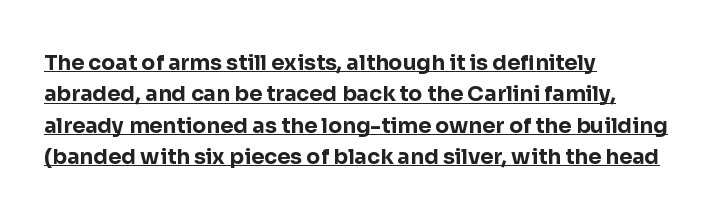
Q: Is the text bold? A: Yes.
Q: Is the text italic (slanted)? A: No, it is upright.
Q: Is the text underlined? A: Yes.
Q: How is the paragraph aligned? A: Left-aligned.
Q: Is the spacing between letters normal or unusually wide? A: Normal.
Q: Is the spacing between lines tight, normal or loose? A: Normal.
